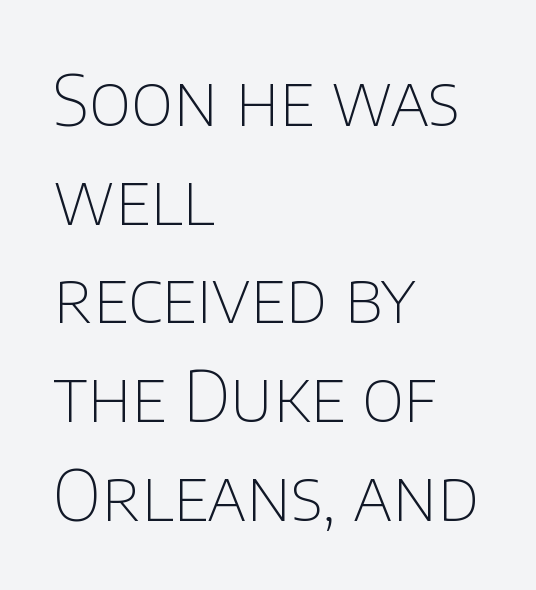
Beneath every word, the page is bare. Think of a printed novel: that variable character pitch is what you see here. Does the type have serifs? No, each stem ends abruptly. In terms of posture, this sample is upright. Vertical spacing — default.
